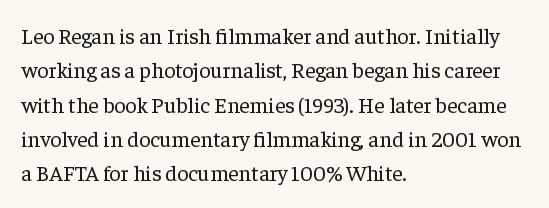
Q: Is the text bold? A: No.
Q: Is the text italic (slanted)? A: No, it is upright.
Q: Is the text underlined? A: No.
Q: How is the paragraph aligned? A: Left-aligned.
Q: Is the spacing between letters normal or unusually wide? A: Normal.
Q: Is the spacing between lines tight, normal or loose? A: Normal.
